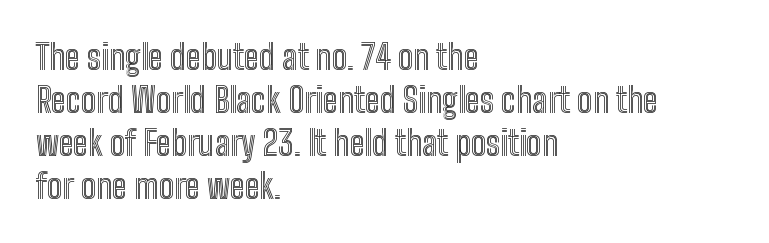
{"italic": "no", "width": "condensed", "x_height": "medium", "monospaced": "no", "underline": "no", "align": "left", "line_spacing": "normal", "line_spacing_ratio": 1.26, "letter_spacing": "normal", "letter_spacing_em": 0.0, "glyph_px": 34}
